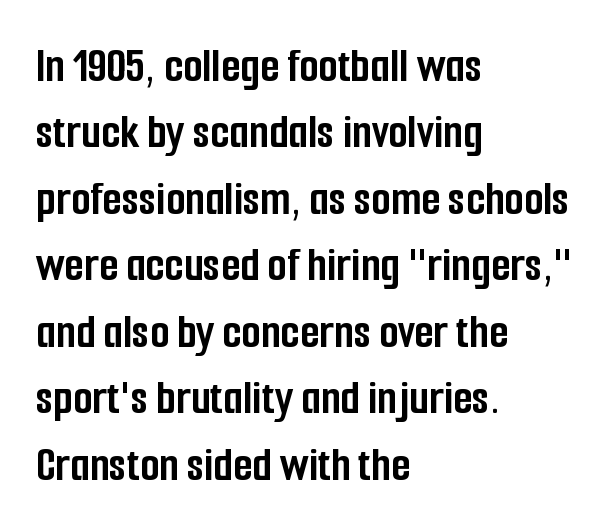
The line-height multiplier appears to be the usual default. Tracking here is standard; glyphs follow each other at the usual distance. Descenders are the only things crossing below the line. Spacing verdict: proportional, widths tailored to each character. Note: no serifs on the glyphs. You can tell it's not italic because the verticals are truly vertical.
